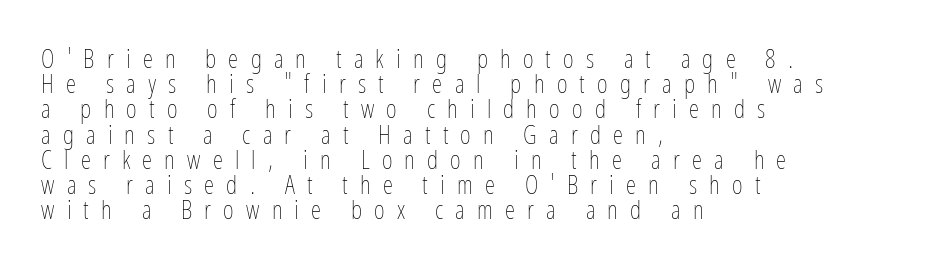
{"italic": "no", "bold": "no", "underline": "no", "align": "left", "line_spacing": "tight", "line_spacing_ratio": 0.97, "letter_spacing": "wide", "letter_spacing_em": 0.47, "glyph_px": 26}
